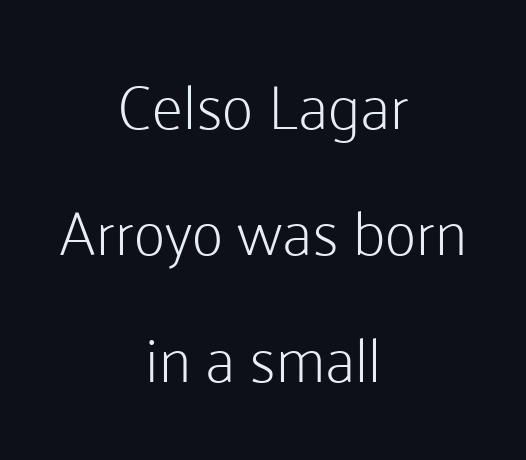
A typesetter would call this proportional, since set widths differ per character. Examine the stroke ends and you'll find no serifs. Every stem runs plumb, perpendicular to the baseline. The face looks like a standard text weight, possibly lighter. Short and long lines alike share a common midpoint. Honestly, the letter spacing is just normal — you wouldn't notice it.
